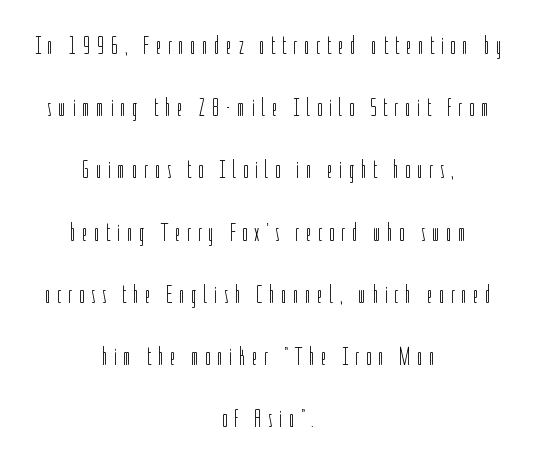
Clear beneath every line of the passage. Vertical strokes here are truly vertical. The lines are spread far apart with generous leading. Alignment: centered.
